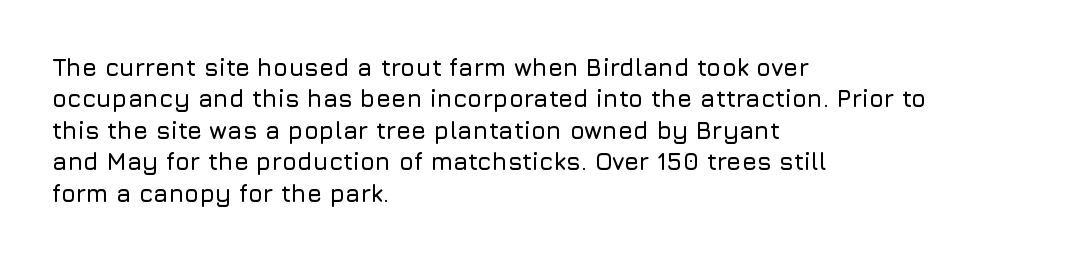
Here the glyphs are tracked normally, forming tight word shapes. Type without underlining. A roman cut, with each character standing at attention. A classic flush-left, rag-right setting is used for this passage.
